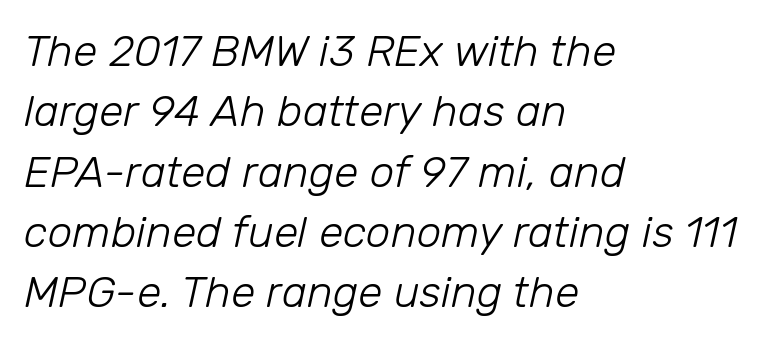
The image shows 44 px light type, italic (leaning right); set left-aligned, normal line spacing (1.37x), normal letter spacing, not underlined; low stroke contrast and a medium x-height.
